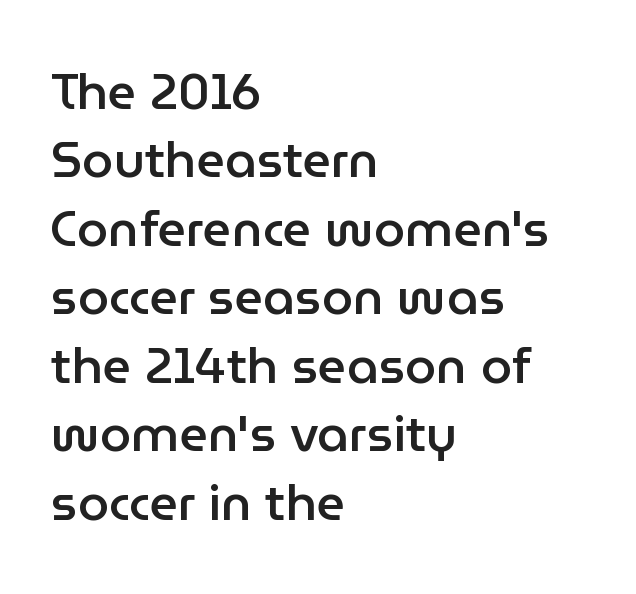
Q: Is the text bold? A: Semi-bold.
Q: Is the text italic (slanted)? A: No, it is upright.
Q: Is the typeface a serif or a sans-serif typeface? A: Sans-serif.
Q: Is the text underlined? A: No.
Q: How is the paragraph aligned? A: Left-aligned.
Q: Is the spacing between letters normal or unusually wide? A: Normal.
Q: Is the spacing between lines tight, normal or loose? A: Normal.
Q: Width (condensed, normal, or wide)? A: Normal.
Q: Stroke contrast? A: Low.
Q: x-height? A: Medium.
Q: Monospaced? A: No.
